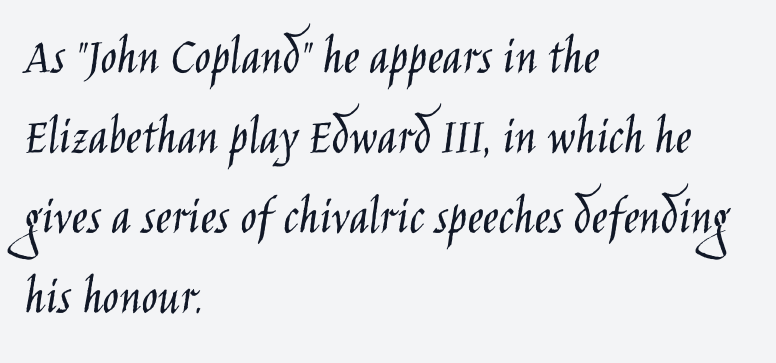
The image shows 54 px light, condensed sans-serif type; set left-aligned, normal line spacing (1.48x), normal letter spacing, not underlined; low stroke contrast and a large x-height.
